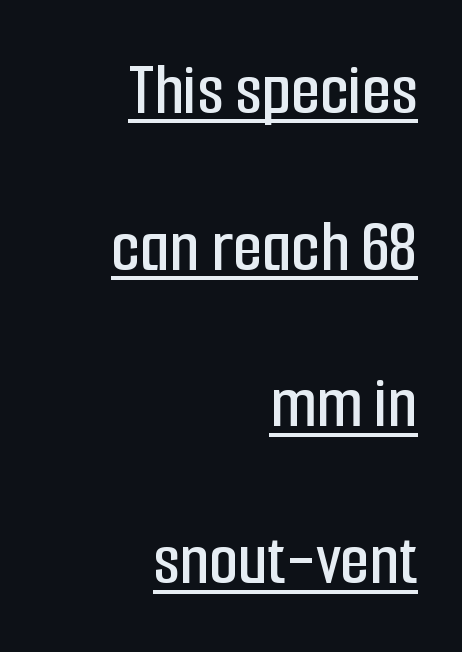
Here the glyphs are tracked normally, forming tight word shapes. Descenders here cross a horizontal rule under the line. The type family on display is of the sans-serif kind. The setting favours the right margin, as signatures and pull-quotes sometimes do.
